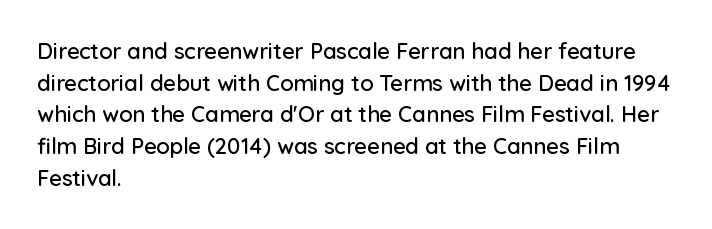
Ordinary non-slanted type is in use. Letter spacing: default. This sample is left-justified, so line endings fall wherever the words run out. Underline: absent. Successive baselines arrive at the customary interval.
